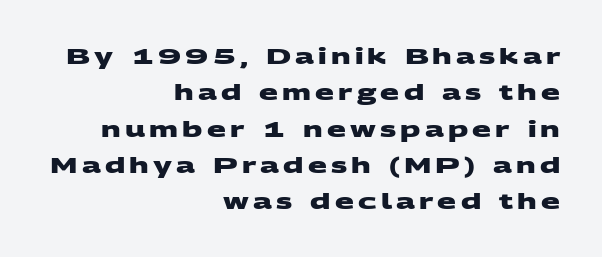
{"bold": "yes", "underline": "no", "align": "right", "line_spacing": "normal", "line_spacing_ratio": 1.65, "glyph_px": 22}
